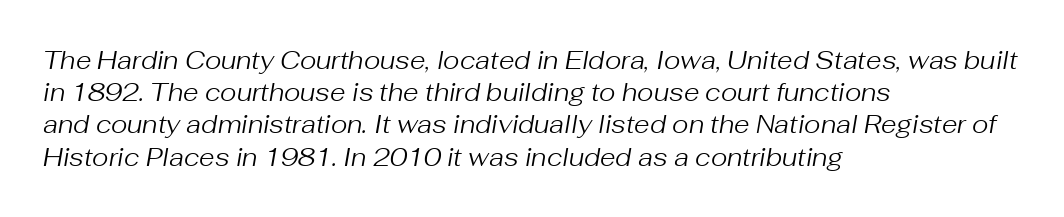
{"italic": "yes", "lean": "right", "slant_degrees": 10, "bold": "no", "underline": "no", "align": "left", "line_spacing": "normal", "line_spacing_ratio": 1.29, "letter_spacing": "normal", "letter_spacing_em": 0.0, "glyph_px": 25}
